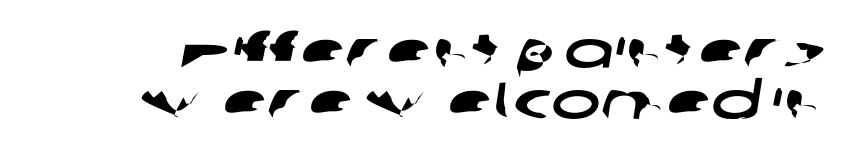
Is the letter spacing exaggerated? No — it looks like the ordinary default. This sample has the flowing, uneven cadence of proportional lettering. Check under the words: just untouched page. The rendering shows plain stroke endings on the letterforms — a sans-serif design. In terms of leading, this rendering errs on the cramped side.
